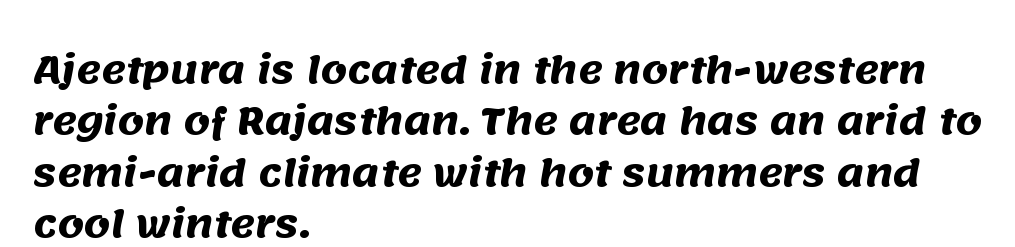
Q: Is the text bold? A: Yes.
Q: Is the typeface a serif or a sans-serif typeface? A: Sans-serif.
Q: Is the text underlined? A: No.
Q: How is the paragraph aligned? A: Left-aligned.
Q: Is the spacing between letters normal or unusually wide? A: Normal.
Q: Is the spacing between lines tight, normal or loose? A: Normal.
Q: Width (condensed, normal, or wide)? A: Normal.
Q: Stroke contrast? A: Medium.
Q: x-height? A: Large.
Q: Monospaced? A: No.
